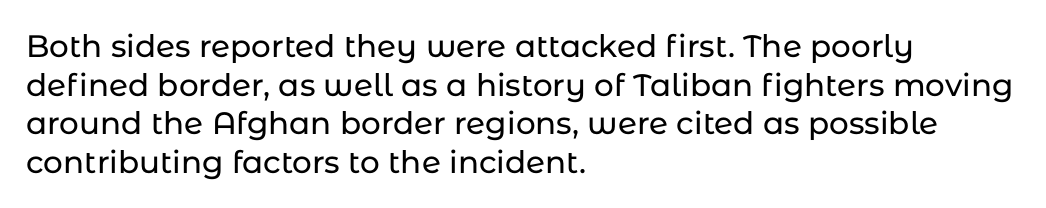
{"serif": "no", "italic": "no", "width": "normal", "stroke_contrast": "low", "x_height": "medium", "monospaced": "no", "underline": "no", "align": "left", "line_spacing": "normal", "line_spacing_ratio": 1.25, "letter_spacing": "normal", "letter_spacing_em": 0.0, "glyph_px": 31}
